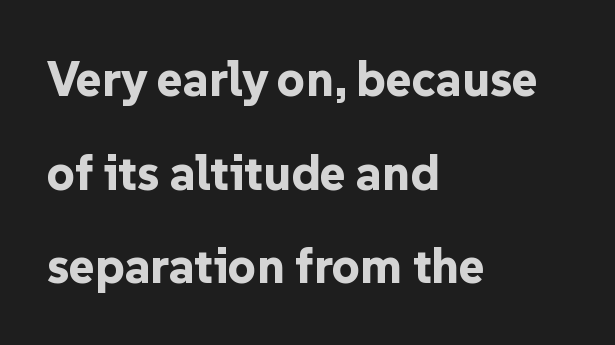
Q: Is the text bold? A: Yes.
Q: Is the text italic (slanted)? A: No, it is upright.
Q: Is the typeface a serif or a sans-serif typeface? A: Sans-serif.
Q: Is the text underlined? A: No.
Q: How is the paragraph aligned? A: Left-aligned.
Q: Is the spacing between letters normal or unusually wide? A: Normal.
Q: Is the spacing between lines tight, normal or loose? A: Loose.
Q: Width (condensed, normal, or wide)? A: Normal.
Q: Stroke contrast? A: Low.
Q: x-height? A: Medium.
Q: Monospaced? A: No.
